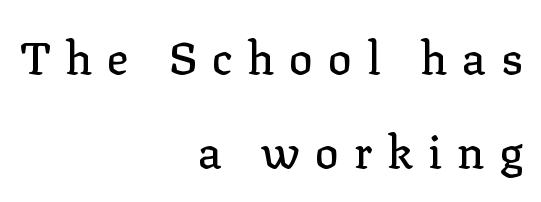
Q: Is the text italic (slanted)? A: No, it is upright.
Q: Is the typeface a serif or a sans-serif typeface? A: Serif.
Q: Is the text underlined? A: No.
Q: How is the paragraph aligned? A: Right-aligned.
Q: Is the spacing between letters normal or unusually wide? A: Unusually wide.
Q: Is the spacing between lines tight, normal or loose? A: Loose.
Q: Width (condensed, normal, or wide)? A: Normal.
Q: Stroke contrast? A: Low.
Q: x-height? A: Medium.
Q: Monospaced? A: No.
